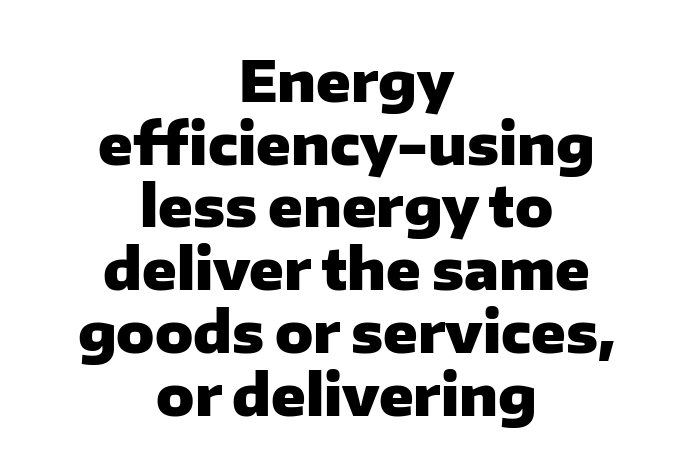
Q: Is the text bold? A: Yes.
Q: Is the text italic (slanted)? A: No, it is upright.
Q: Is the typeface a serif or a sans-serif typeface? A: Sans-serif.
Q: Is the text underlined? A: No.
Q: How is the paragraph aligned? A: Centered.
Q: Is the spacing between letters normal or unusually wide? A: Normal.
Q: Is the spacing between lines tight, normal or loose? A: Tight.
Q: Width (condensed, normal, or wide)? A: Normal.
Q: Stroke contrast? A: Low.
Q: x-height? A: Medium.
Q: Monospaced? A: No.
